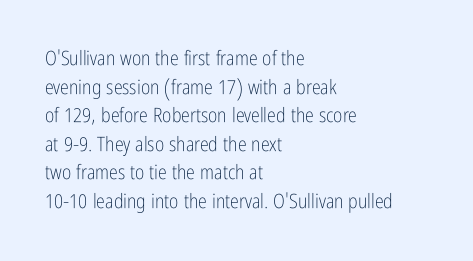
{"italic": "no", "bold": "no", "underline": "no", "align": "left", "line_spacing": "normal", "line_spacing_ratio": 1.43, "letter_spacing": "normal", "letter_spacing_em": 0.0, "glyph_px": 20}
